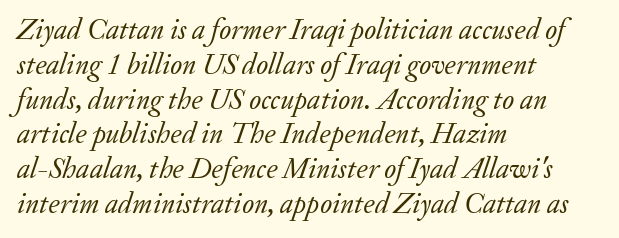
{"serif": "yes", "italic": "yes", "lean": "right", "slant_degrees": 20, "bold": "no", "weight": "regular", "width": "normal", "stroke_contrast": "low", "x_height": "small", "monospaced": "no", "underline": "no", "align": "left", "line_spacing_ratio": 1.2, "letter_spacing": "normal", "letter_spacing_em": 0.0, "glyph_px": 29}
